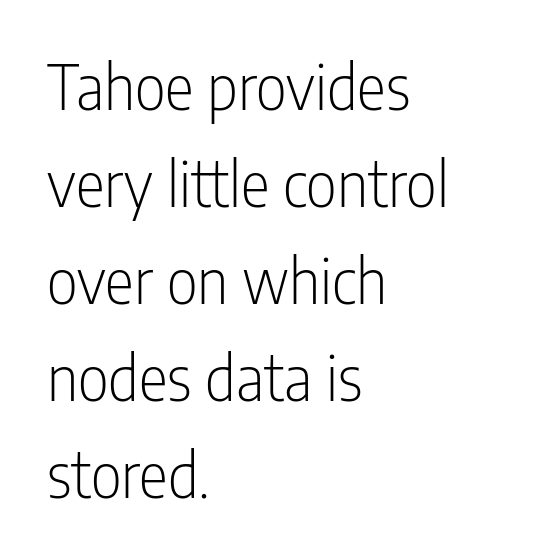
{"serif": "no", "italic": "no", "bold": "no", "weight": "light", "width": "condensed", "stroke_contrast": "low", "x_height": "medium", "monospaced": "no", "underline": "no", "align": "left", "line_spacing": "normal", "line_spacing_ratio": 1.59, "letter_spacing": "normal", "letter_spacing_em": 0.0, "glyph_px": 61}
